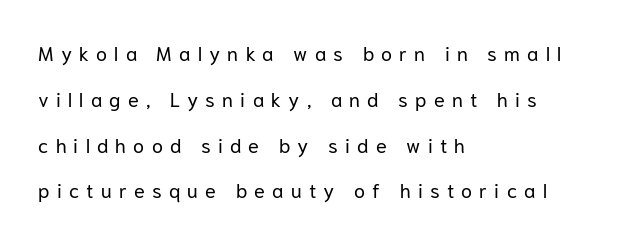
The image shows 20 px text type, upright; set left-aligned, loose line spacing (2.29x), unusually wide letter spacing (+0.36 em), not underlined.
